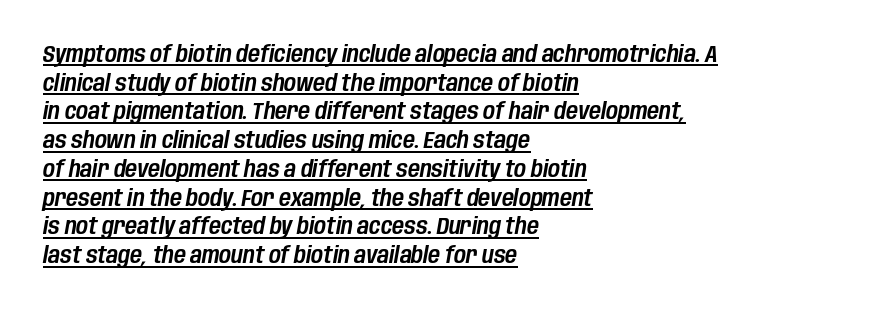
The image shows 23 px text type, italic (leaning right); set left-aligned, normal line spacing (1.25x), normal letter spacing, underlined.
